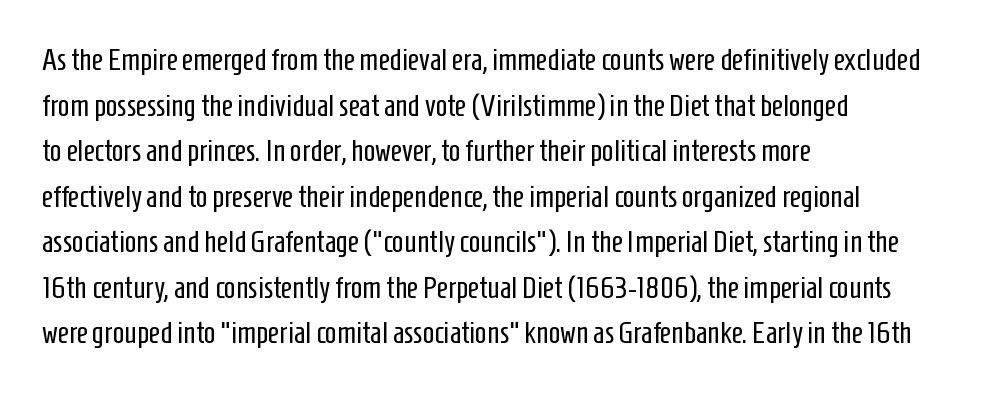
Q: Is the text bold? A: No.
Q: Is the text italic (slanted)? A: No, it is upright.
Q: Is the typeface a serif or a sans-serif typeface? A: Sans-serif.
Q: Is the text underlined? A: No.
Q: How is the paragraph aligned? A: Left-aligned.
Q: Is the spacing between letters normal or unusually wide? A: Normal.
Q: Is the spacing between lines tight, normal or loose? A: Normal.
Q: Width (condensed, normal, or wide)? A: Condensed.
Q: Stroke contrast? A: Low.
Q: x-height? A: Medium.
Q: Monospaced? A: No.
